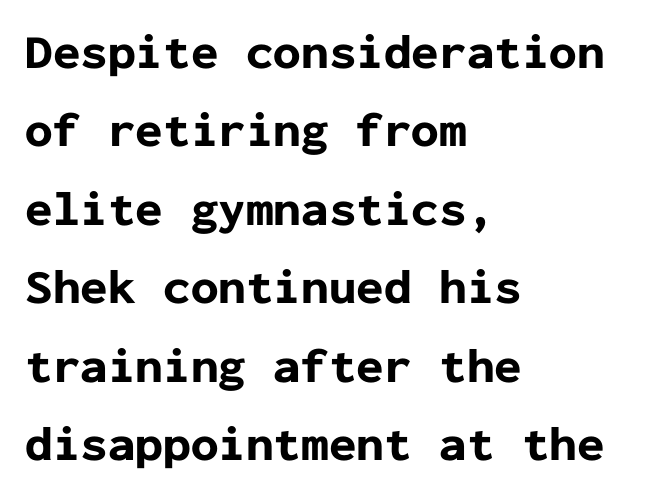
{"serif": "no", "italic": "no", "bold": "yes", "weight": "bold", "width": "normal", "stroke_contrast": "low", "x_height": "medium", "monospaced": "yes", "underline": "no", "align": "left", "line_spacing": "normal", "line_spacing_ratio": 1.6, "letter_spacing": "normal", "letter_spacing_em": 0.0, "glyph_px": 49}
